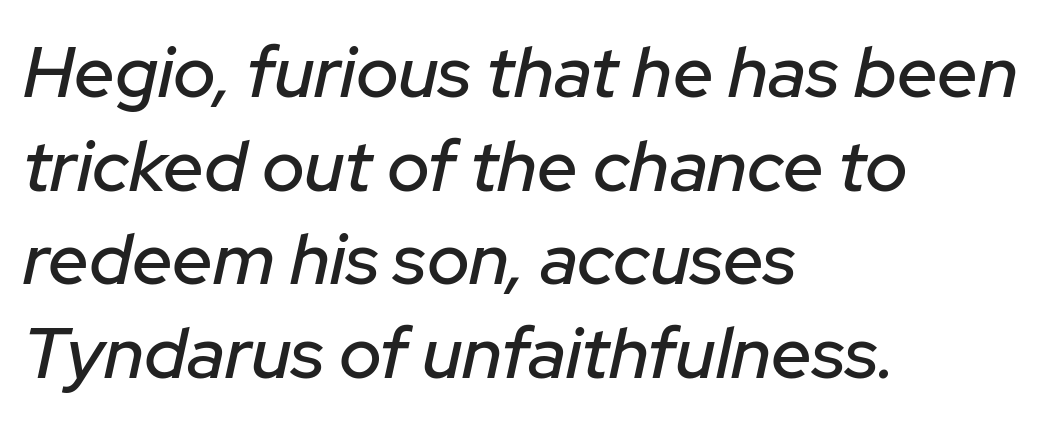
Unmarked baselines from the first word to the last. In terms of leading, this rendering sits right in the middle. Each line starts at the same left margin while the right side varies. A typesetter would call this zero additional tracking.
